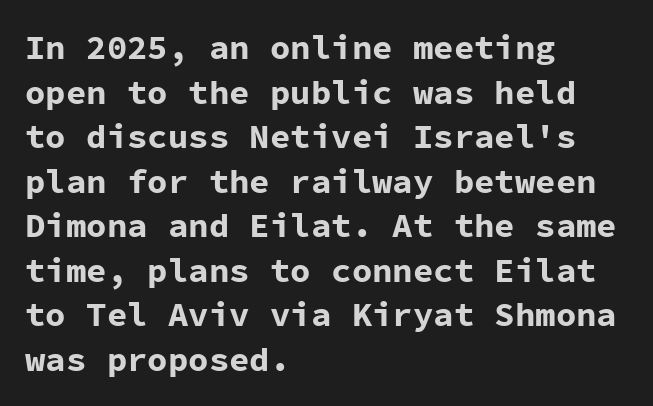
The image shows 34 px bold sans-serif type, upright, monospaced; set left-aligned, normal line spacing (1.31x), normal letter spacing, not underlined; low stroke contrast and a medium x-height.
